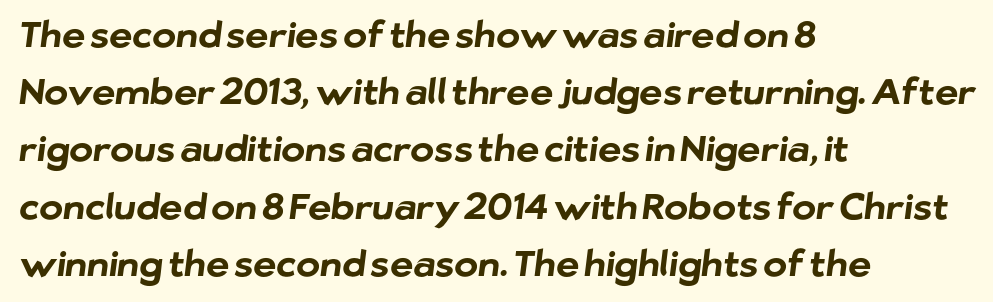
Varying glyph widths throughout — classic text-font behaviour. Left-aligned paragraph, ragged on the right. What kind of face is this? One without serifs — a sans. Normally led — the rows are evenly, conventionally spaced.
